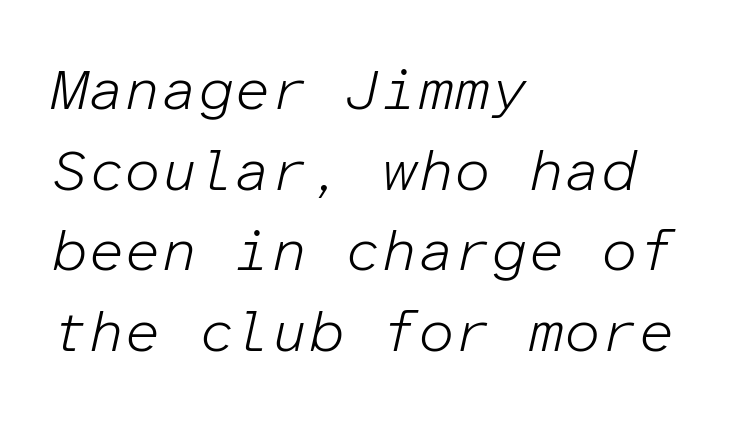
Q: Is the text bold? A: No.
Q: Is the text italic (slanted)? A: Yes, it leans right by about 12 degrees.
Q: Is the text underlined? A: No.
Q: How is the paragraph aligned? A: Left-aligned.
Q: Is the spacing between letters normal or unusually wide? A: Normal.
Q: Is the spacing between lines tight, normal or loose? A: Normal.
Q: Width (condensed, normal, or wide)? A: Normal.
Q: Stroke contrast? A: Low.
Q: x-height? A: Medium.
Q: Monospaced? A: Yes.
